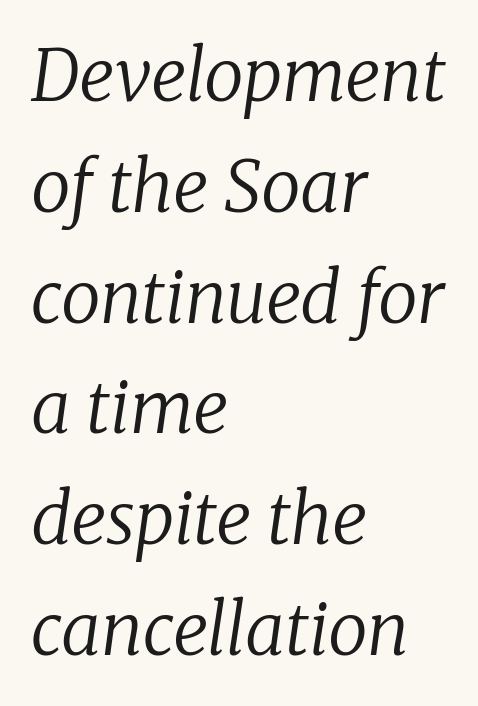
The image shows 71 px regular-weight serif type, italic (leaning right); set left-aligned, normal line spacing (1.56x), normal letter spacing, not underlined; low stroke contrast and a medium x-height.
